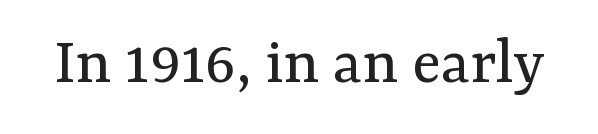
Q: Is the text bold? A: No.
Q: Is the text italic (slanted)? A: No, it is upright.
Q: Is the typeface a serif or a sans-serif typeface? A: Serif.
Q: Is the text underlined? A: No.
Q: Is the spacing between letters normal or unusually wide? A: Normal.
Q: Width (condensed, normal, or wide)? A: Normal.
Q: Stroke contrast? A: Medium.
Q: x-height? A: Medium.
Q: Monospaced? A: No.
